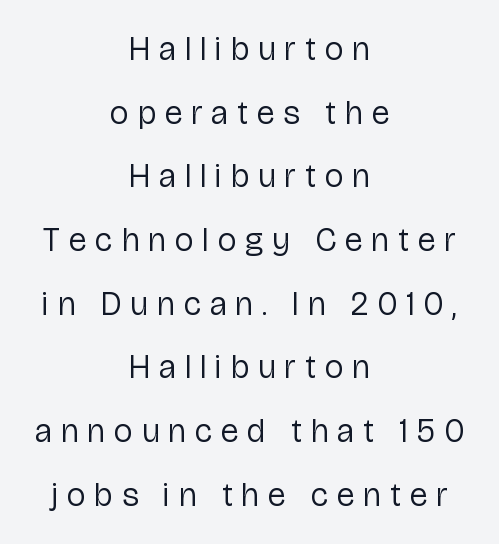
The image shows 33 px regular-weight sans-serif type, upright; set centered, loose line spacing (1.93x), unusually wide letter spacing (+0.27 em), not underlined; low stroke contrast and a medium x-height.
